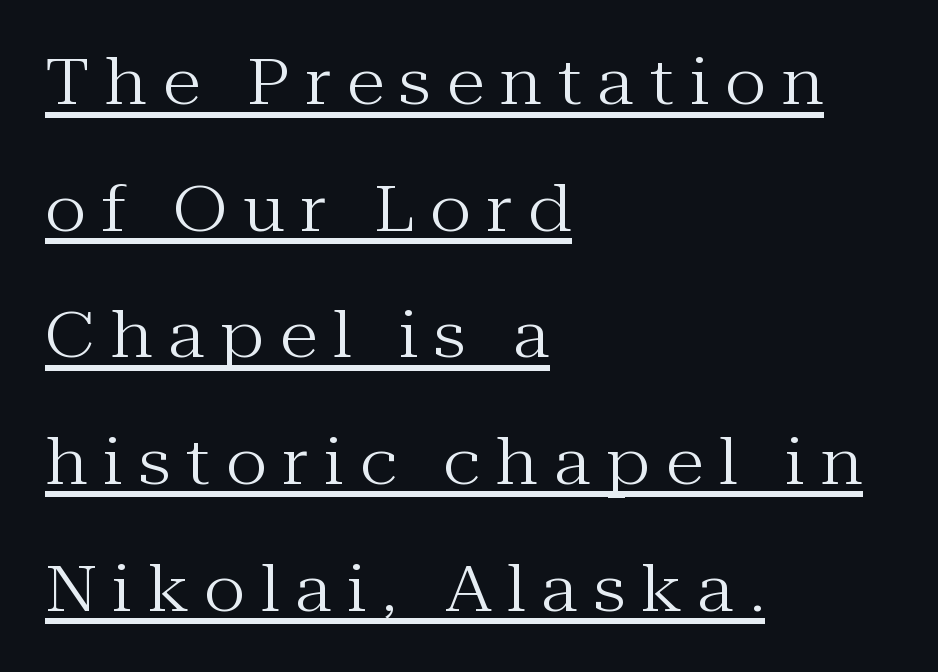
Q: Is the text bold? A: No.
Q: Is the text italic (slanted)? A: No, it is upright.
Q: Is the typeface a serif or a sans-serif typeface? A: Serif.
Q: Is the text underlined? A: Yes.
Q: How is the paragraph aligned? A: Left-aligned.
Q: Is the spacing between letters normal or unusually wide? A: Unusually wide.
Q: Is the spacing between lines tight, normal or loose? A: Loose.
Q: Width (condensed, normal, or wide)? A: Normal.
Q: Stroke contrast? A: Medium.
Q: x-height? A: Medium.
Q: Monospaced? A: No.
